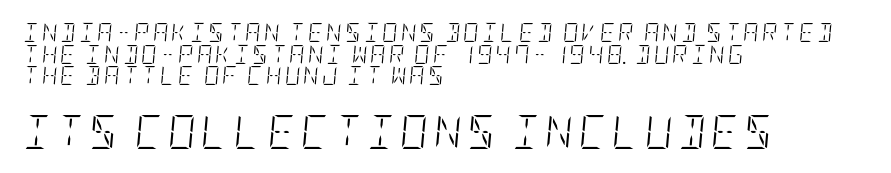
If you drew a ruler down the left edge, every line would touch it. Quick note: underline off. The weight tops out at a normal text grade. A student would notice the bottom passage is typeset larger than what precedes it. Emphasis-style slanted type is in use.
